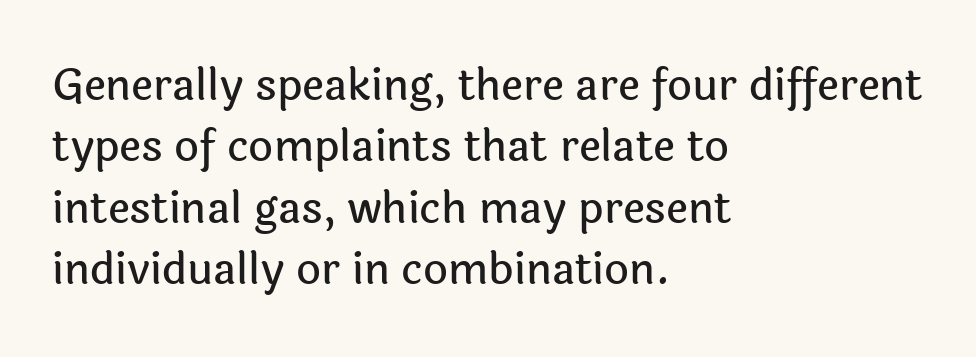
The text block is weighted toward the left margin, trailing off unevenly rightward. Varying glyph widths throughout — classic text-font behaviour. Ascenders rise straight up at ninety degrees. This rendering leaves character spacing at its baseline value. Look at the bottom of the vertical strokes: they stop flat, with no serifs.
